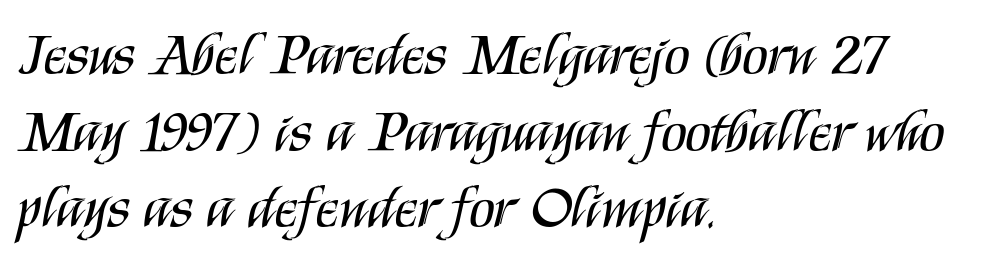
Caption: multi-line text, flush left, ragged right. Students, observe: this is what conventionally led text looks like. The passage shown is typed in a proportional face where columns would drift. Is the letter spacing exaggerated? No — it looks like the ordinary default. Examine the stroke ends and you'll find no serifs.
